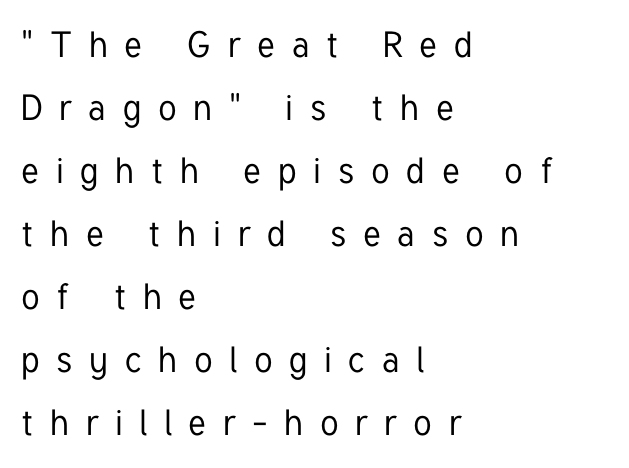
{"serif": "no", "italic": "no", "width": "condensed", "stroke_contrast": "low", "x_height": "medium", "monospaced": "no", "underline": "no", "align": "left", "line_spacing_ratio": 1.75, "letter_spacing": "wide", "letter_spacing_em": 0.47, "glyph_px": 36}
